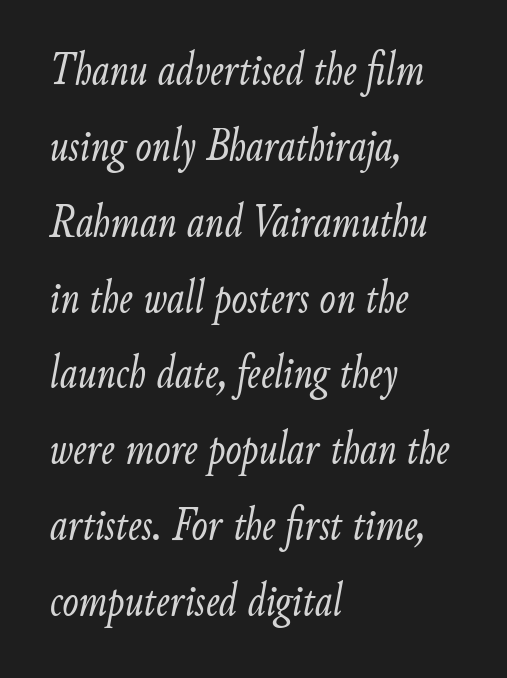
Spacing between characters is what you'd get straight out of the box. The string is rendered with underlining switched off. Summary of weight: not heavy and not bold. The setting favours the left margin, as ordinary paragraphs usually do. The rendering applies a slant to the glyphs. This sample has the flowing, uneven cadence of proportional lettering.
